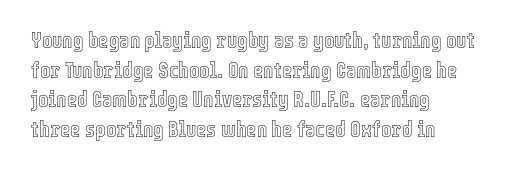
{"italic": "no", "underline": "no", "align": "left", "line_spacing": "normal", "line_spacing_ratio": 1.35, "letter_spacing": "normal", "letter_spacing_em": 0.0, "glyph_px": 22}
